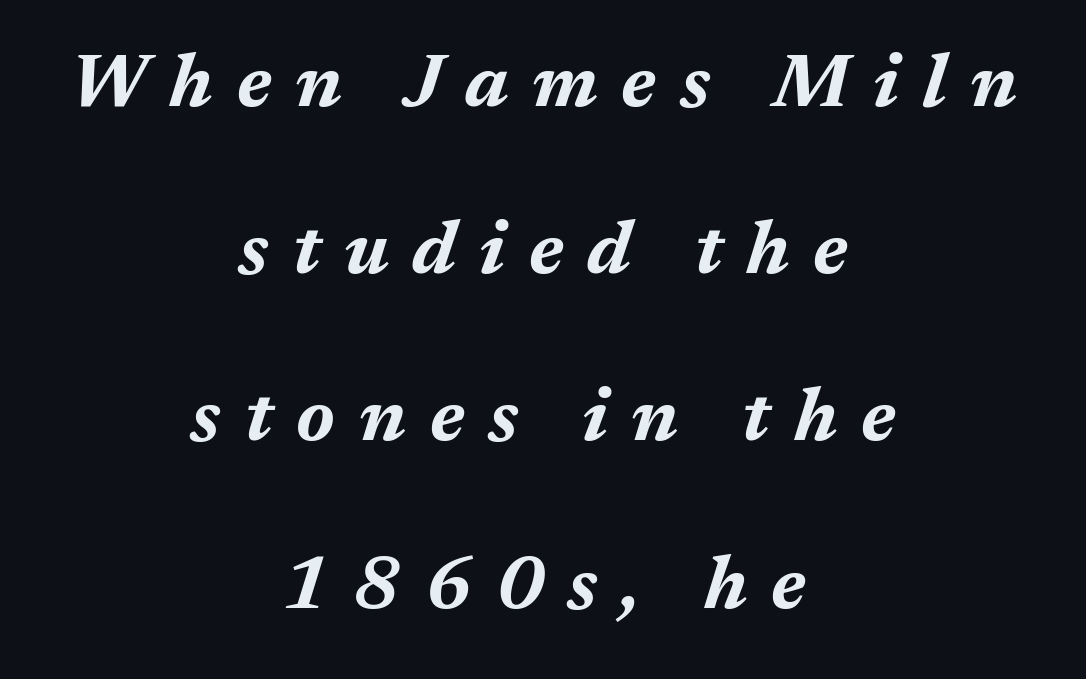
In CSS terms this would be text-align: center. Each word looks stretched out because of the extra space between its letters. The passage shown is emphatically bold. Spacing verdict: proportional, widths tailored to each character.
